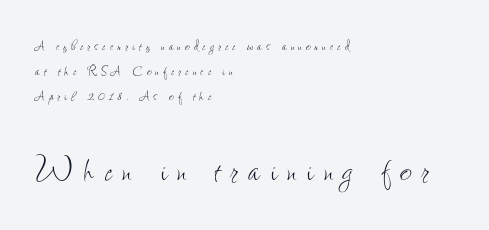
The image shows 42 px thin, condensed type; set left-aligned, normal line spacing (1.47x), unusually wide letter spacing (+0.24 em), not underlined; the second (bottom) block is 2.47x larger; low stroke contrast and a small x-height.
